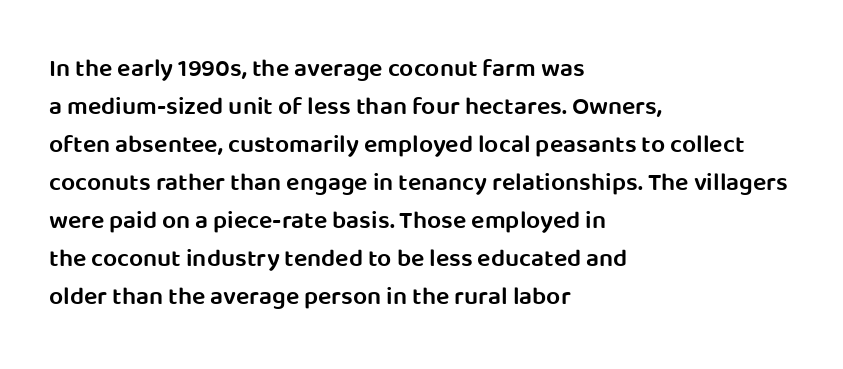
{"italic": "no", "bold": "semi", "underline": "no", "align": "left", "line_spacing": "normal", "line_spacing_ratio": 1.52, "letter_spacing": "normal", "letter_spacing_em": 0.0, "glyph_px": 25}
